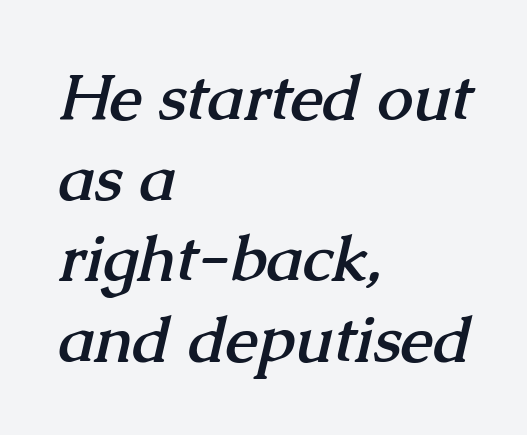
Lines of text with bare space underneath. The rendering uses a bold face; every stroke is thick and dark. No extra tracking has been applied to these lines. Little horizontal feet cap the strokes, marking this as serif type. The passage shown stacks its lines at a standard gap. This sample has the flowing, uneven cadence of proportional lettering.
